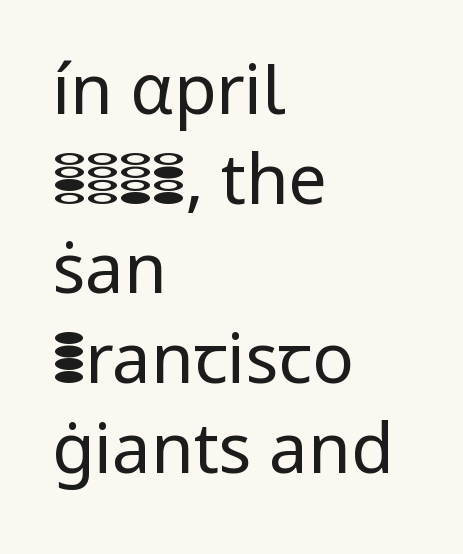
{"serif": "no", "italic": "no", "bold": "no", "weight": "regular", "width": "normal", "stroke_contrast": "low", "x_height": "medium", "monospaced": "no", "underline": "no", "align": "left", "line_spacing": "normal", "line_spacing_ratio": 1.3, "letter_spacing": "normal", "letter_spacing_em": 0.0, "glyph_px": 69}
